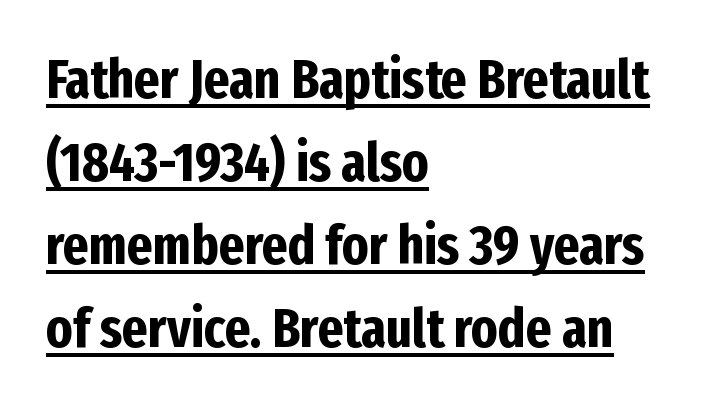
The image shows 55 px bold, condensed sans-serif type, upright; set left-aligned, normal line spacing (1.51x), normal letter spacing, underlined; low stroke contrast and a medium x-height.
